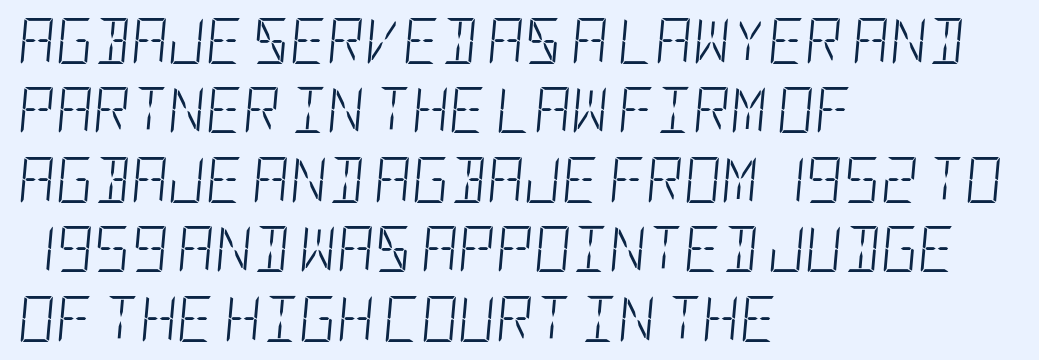
{"italic": "yes", "lean": "right", "slant_degrees": 5, "bold": "no", "weight": "light", "width": "condensed", "stroke_contrast": "low", "x_height": "large", "underline": "no", "align": "left", "line_spacing": "normal", "line_spacing_ratio": 1.51, "letter_spacing": "normal", "letter_spacing_em": 0.0, "glyph_px": 46}
